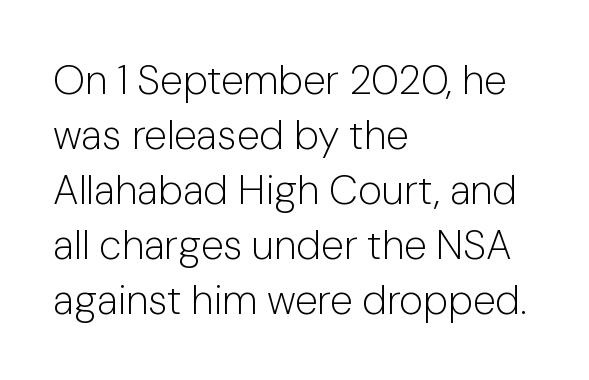
Unlike a traditional serif, this face leaves its strokes unadorned. Does the copy run flush right? No — it runs flush left. This is the regular roman posture of the typeface. The space directly below the letters is spotless. Spacing verdict: proportional, widths tailored to each character.
